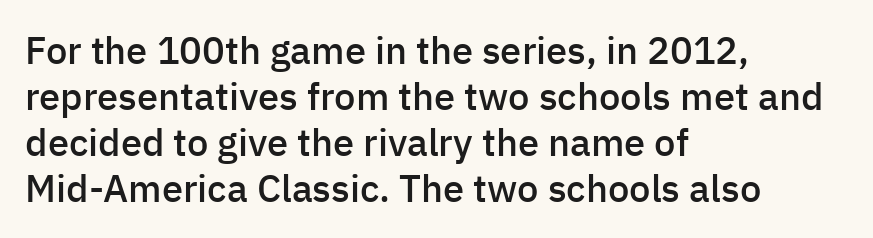
{"serif": "no", "italic": "no", "bold": "semi", "weight": "semibold", "width": "normal", "stroke_contrast": "low", "x_height": "medium", "monospaced": "no", "underline": "no", "align": "left", "line_spacing_ratio": 1.21, "letter_spacing": "normal", "letter_spacing_em": 0.0, "glyph_px": 38}
